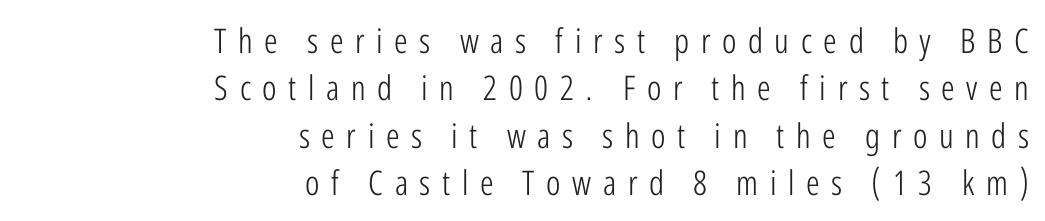
Is there much room between lines? A standard amount, neither cramped nor airy. Line ends are locked; line starts wander. Observe the wide spacing: letters keep a clear distance from each other. You could not count columns in this text — the font is proportionally spaced.
